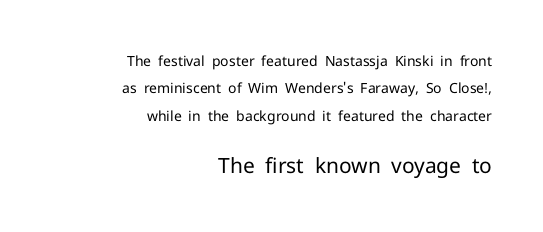
No extra ink here — the face is not bold. Visually the block forms a straight wall on the right and a jagged coastline on the left. You could call the tracking neutral — neither tight nor loose. One glance says open: line gaps are wider than usual. Which of the two is more prominent by size? The second, at the bottom. When letters stand straight like this, we call the style roman or upright.
